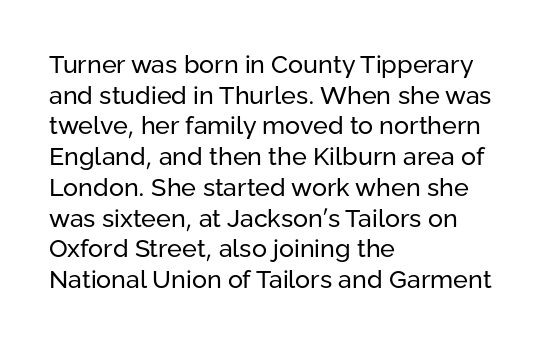
{"italic": "no", "bold": "no", "underline": "no", "align": "left", "line_spacing_ratio": 1.23, "letter_spacing": "normal", "letter_spacing_em": 0.0, "glyph_px": 25}
